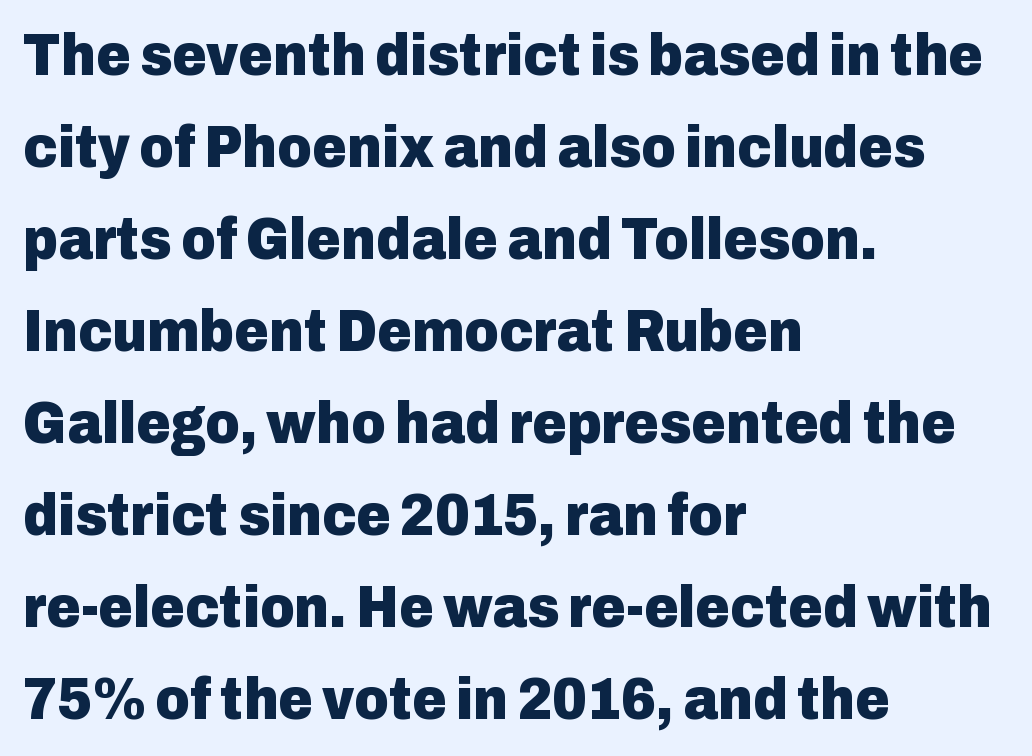
Q: Is the text bold? A: Yes.
Q: Is the text italic (slanted)? A: No, it is upright.
Q: Is the typeface a serif or a sans-serif typeface? A: Sans-serif.
Q: Is the text underlined? A: No.
Q: How is the paragraph aligned? A: Left-aligned.
Q: Is the spacing between letters normal or unusually wide? A: Normal.
Q: Is the spacing between lines tight, normal or loose? A: Normal.
Q: Width (condensed, normal, or wide)? A: Normal.
Q: Stroke contrast? A: Low.
Q: x-height? A: Medium.
Q: Monospaced? A: No.
